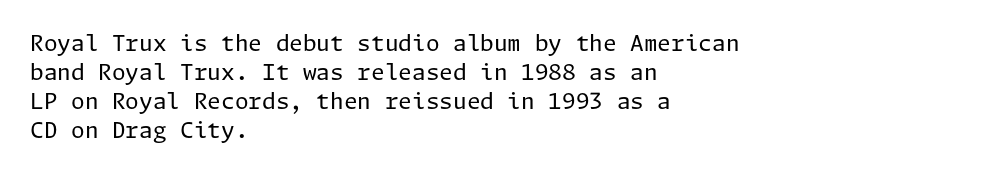
Q: Is the text bold? A: No.
Q: Is the text italic (slanted)? A: No, it is upright.
Q: Is the text underlined? A: No.
Q: How is the paragraph aligned? A: Left-aligned.
Q: Is the spacing between letters normal or unusually wide? A: Normal.
Q: Is the spacing between lines tight, normal or loose? A: Normal.
